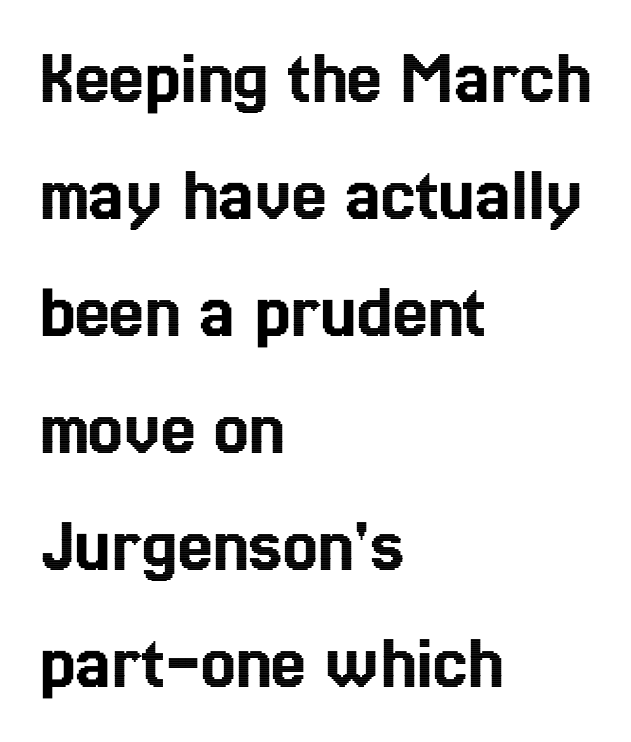
Q: Is the text italic (slanted)? A: No, it is upright.
Q: Is the text underlined? A: No.
Q: How is the paragraph aligned? A: Left-aligned.
Q: Is the spacing between letters normal or unusually wide? A: Normal.
Q: Is the spacing between lines tight, normal or loose? A: Normal.
Q: Width (condensed, normal, or wide)? A: Condensed.
Q: x-height? A: Medium.
Q: Monospaced? A: No.
